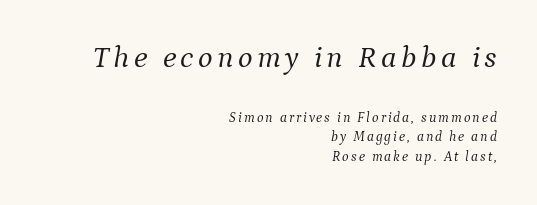
Varying glyph widths throughout — classic text-font behaviour. Check where the strokes stop: tiny serifs finish them off. Rows of type keep a routine distance in the vertical direction. The first block has been scaled up relative to the second. In CSS terms this would be text-align: right.
